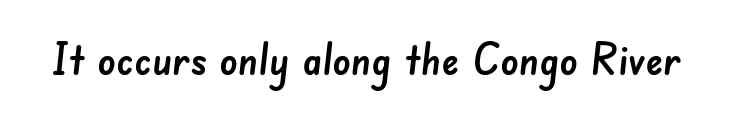
Tracking here is standard; glyphs follow each other at the usual distance. Look at the bottom of the vertical strokes: they stop flat, with no serifs. The strip under each line holds only bare page. Think of a printed novel: that variable character pitch is what you see here.
